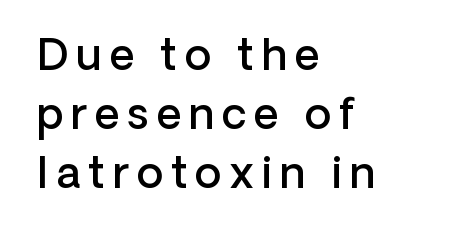
Q: Is the text bold? A: Semi-bold.
Q: Is the text italic (slanted)? A: No, it is upright.
Q: Is the typeface a serif or a sans-serif typeface? A: Sans-serif.
Q: Is the text underlined? A: No.
Q: How is the paragraph aligned? A: Left-aligned.
Q: Is the spacing between lines tight, normal or loose? A: Normal.
Q: Width (condensed, normal, or wide)? A: Normal.
Q: Stroke contrast? A: Low.
Q: x-height? A: Medium.
Q: Monospaced? A: No.
